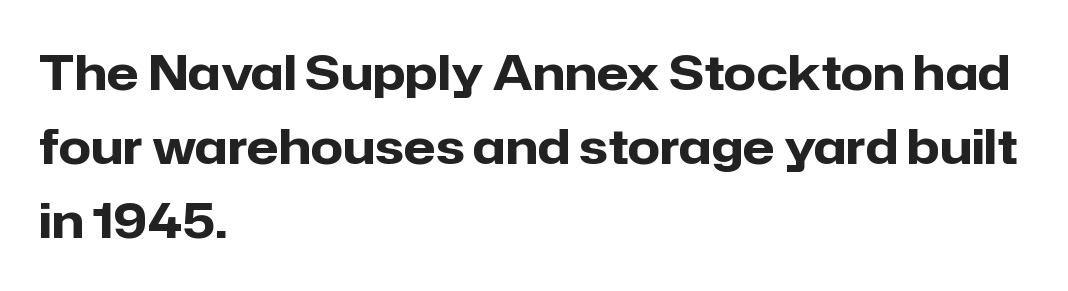
The image shows 47 px heavy sans-serif type, upright; set left-aligned, normal line spacing (1.57x), normal letter spacing, not underlined; low stroke contrast and a medium x-height.
